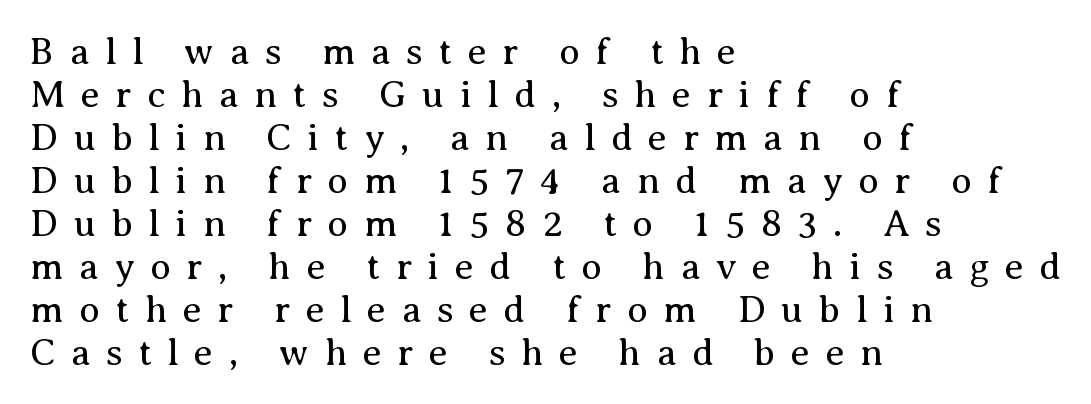
The image shows 38 px regular-weight serif type, upright; set left-aligned, tight line spacing (1.13x), unusually wide letter spacing (+0.41 em), not underlined; medium stroke contrast and a medium x-height.
